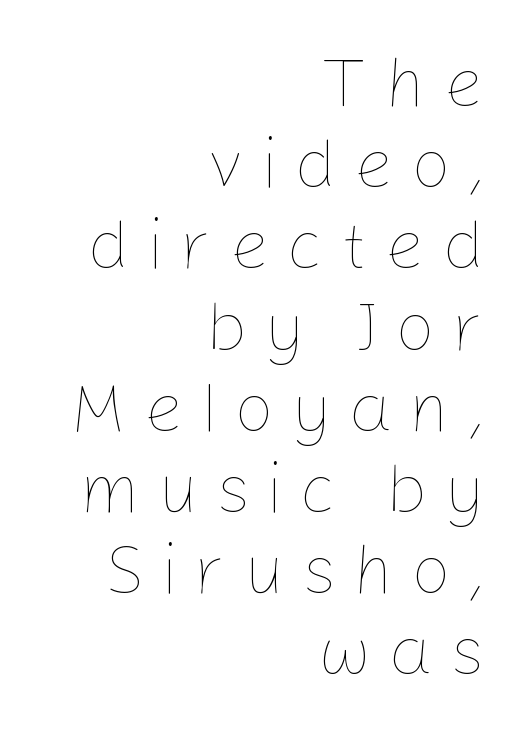
When letters stand straight like this, we call the style roman or upright. Observe the wide spacing: letters keep a clear distance from each other. The face used here is proportionally spaced, like ordinary book or web type. One-word summary of the alignment: right. The strokes carry an ordinary text weight at most. The gap between lines stays unmarked.
